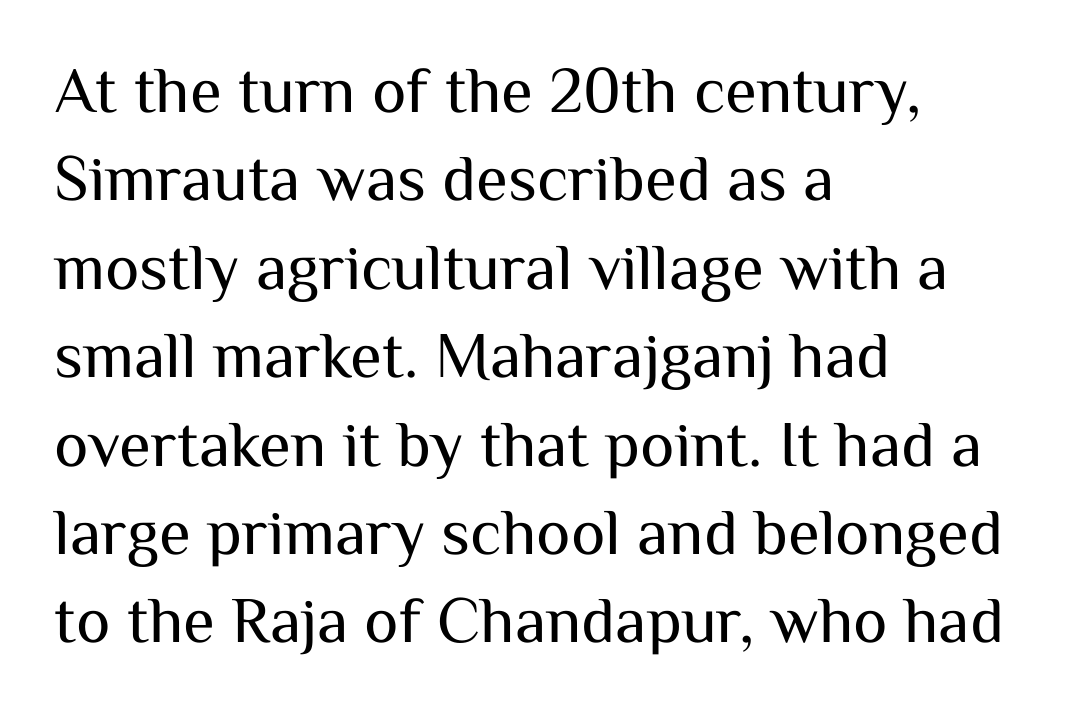
The image shows 65 px regular-weight sans-serif type, upright; set left-aligned, normal line spacing (1.36x), normal letter spacing, not underlined; medium stroke contrast and a medium x-height.
